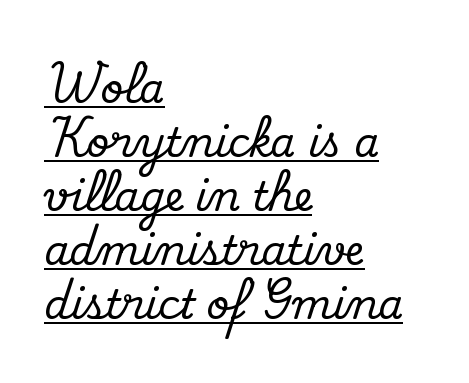
Summary of vertical rhythm: regular, with standard interline spacing. Underline: present. I'd call this a serif setting — the letters wear small feet. Proportional: the letters do not fall into vertical columns.
